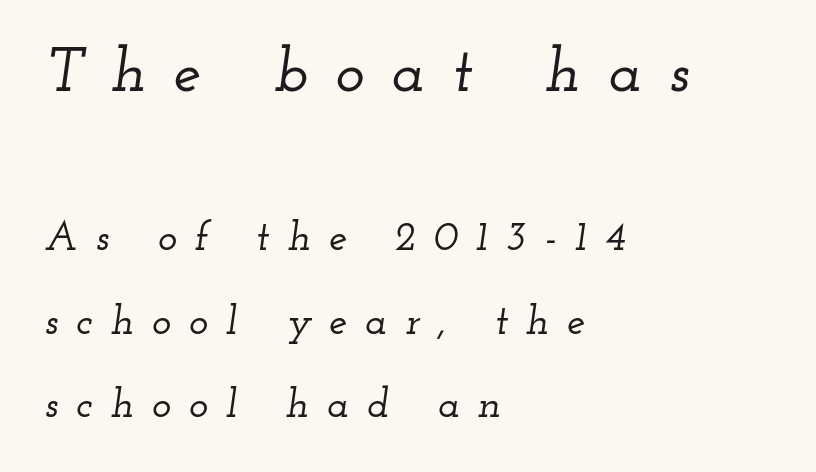
{"serif": "yes", "italic": "yes", "lean": "right", "slant_degrees": 12, "width": "wide", "stroke_contrast": "low", "x_height": "small", "monospaced": "no", "underline": "no", "align": "left", "line_spacing": "loose", "line_spacing_ratio": 2.03, "letter_spacing": "wide", "letter_spacing_em": 0.44, "larger_block": "first", "size_ratio": 1.51, "glyph_px": 62}
